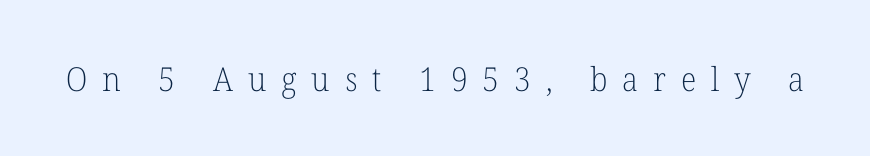
Q: Is the text bold? A: No.
Q: Is the text italic (slanted)? A: No, it is upright.
Q: Is the typeface a serif or a sans-serif typeface? A: Serif.
Q: Is the text underlined? A: No.
Q: Is the spacing between letters normal or unusually wide? A: Unusually wide.
Q: Width (condensed, normal, or wide)? A: Normal.
Q: Stroke contrast? A: Low.
Q: x-height? A: Medium.
Q: Monospaced? A: No.
